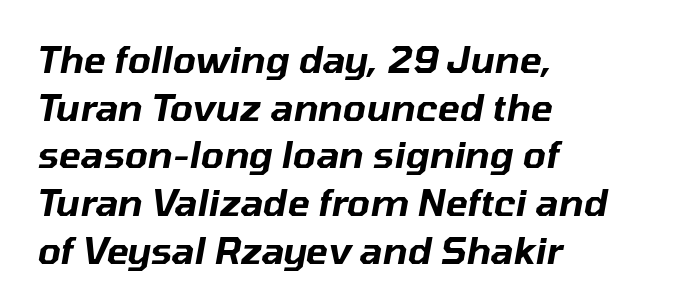
Q: Is the text italic (slanted)? A: Yes, it leans right by about 10 degrees.
Q: Is the text underlined? A: No.
Q: How is the paragraph aligned? A: Left-aligned.
Q: Is the spacing between letters normal or unusually wide? A: Normal.
Q: Is the spacing between lines tight, normal or loose? A: Normal.
Q: Width (condensed, normal, or wide)? A: Normal.
Q: Stroke contrast? A: Low.
Q: x-height? A: Medium.
Q: Monospaced? A: No.
